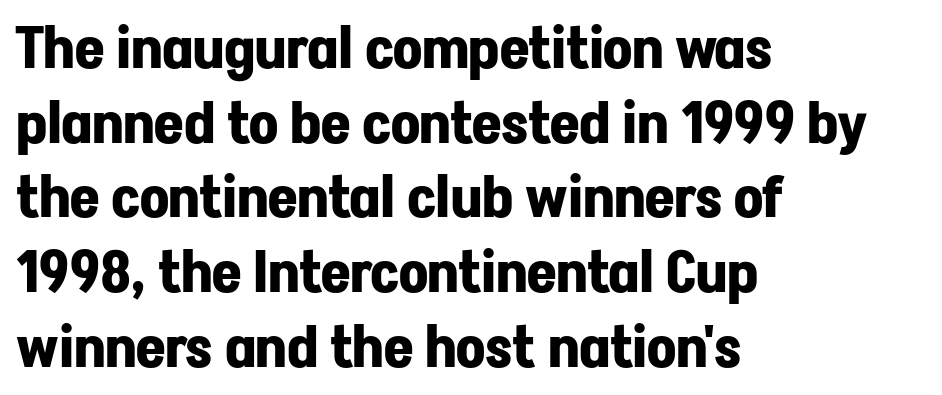
{"serif": "no", "italic": "no", "bold": "yes", "weight": "bold", "width": "normal", "stroke_contrast": "low", "x_height": "medium", "monospaced": "no", "underline": "no", "align": "left", "line_spacing": "normal", "line_spacing_ratio": 1.31, "letter_spacing": "normal", "letter_spacing_em": 0.0, "glyph_px": 57}
